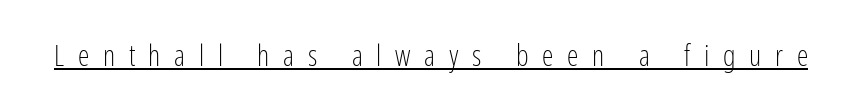
{"serif": "no", "italic": "no", "bold": "no", "weight": "light", "width": "condensed", "stroke_contrast": "low", "x_height": "medium", "monospaced": "no", "underline": "yes", "letter_spacing": "wide", "letter_spacing_em": 0.47, "glyph_px": 29}
